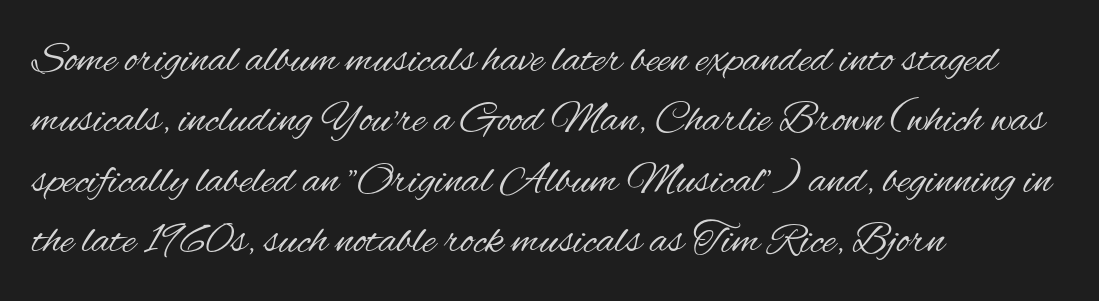
A classic flush-left, rag-right setting is used for this passage. The rendering shows plain stroke endings on the letterforms — a sans-serif design. The letters advance in unequal steps, a hallmark of proportional type. The strokes are not fattened; the text isn't bold.
